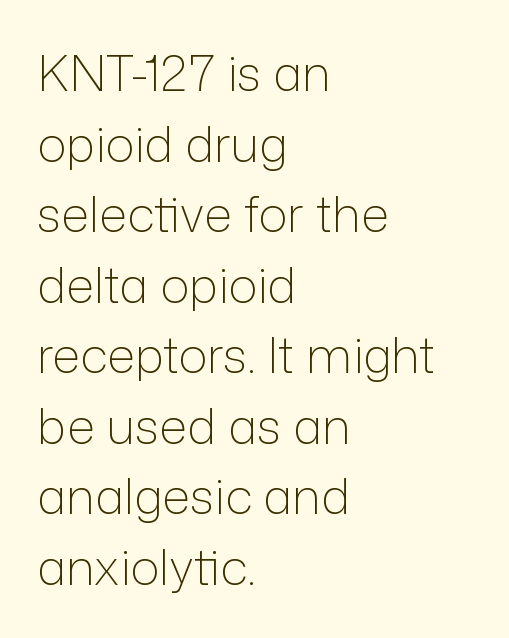
The image shows 49 px light sans-serif type, upright; set left-aligned, normal line spacing (1.44x), normal letter spacing, not underlined; low stroke contrast and a medium x-height.
